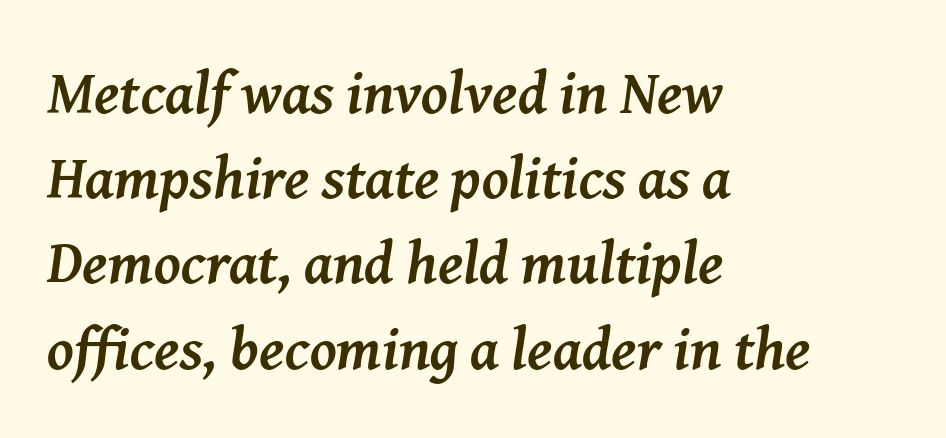
{"serif": "yes", "italic": "yes", "lean": "right", "slant_degrees": 8, "bold": "yes", "weight": "semibold", "width": "normal", "stroke_contrast": "medium", "x_height": "medium", "monospaced": "no", "underline": "no", "align": "left", "line_spacing": "normal", "line_spacing_ratio": 1.42, "letter_spacing": "normal", "letter_spacing_em": 0.0, "glyph_px": 60}
